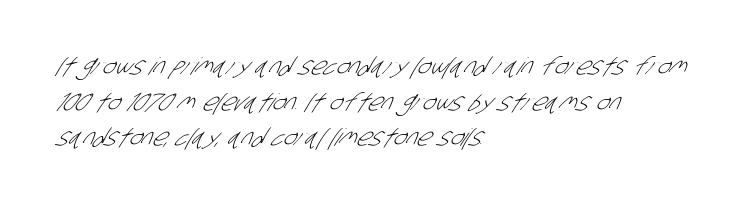
The image shows 24 px text type; set left-aligned, normal line spacing (1.48x), normal letter spacing, not underlined.
